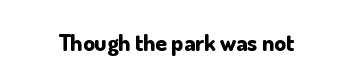
{"italic": "no", "bold": "yes", "underline": "no", "letter_spacing": "normal", "letter_spacing_em": 0.0, "glyph_px": 23}
